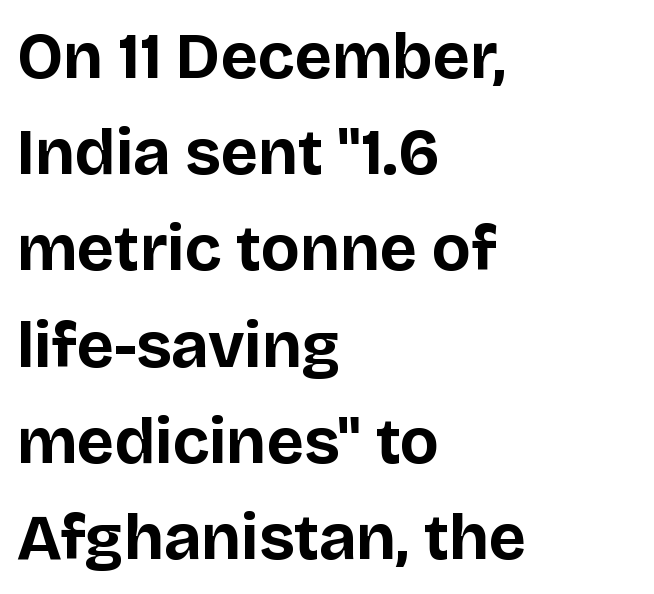
Q: Is the text bold? A: Yes.
Q: Is the text italic (slanted)? A: No, it is upright.
Q: Is the typeface a serif or a sans-serif typeface? A: Sans-serif.
Q: Is the text underlined? A: No.
Q: How is the paragraph aligned? A: Left-aligned.
Q: Is the spacing between letters normal or unusually wide? A: Normal.
Q: Is the spacing between lines tight, normal or loose? A: Normal.
Q: Width (condensed, normal, or wide)? A: Normal.
Q: Stroke contrast? A: Low.
Q: x-height? A: Large.
Q: Monospaced? A: No.
